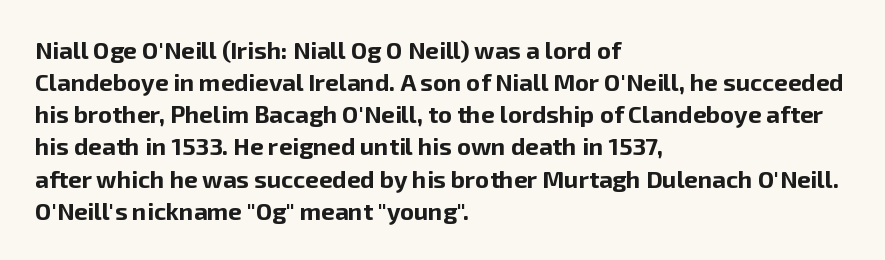
Heavy-handed strokes throughout: this text is bold. Ordinary non-slanted type is in use. The text block is weighted toward the left margin, trailing off unevenly rightward. Students, observe: this is what conventionally led text looks like. Students, note that the glyphs here touch the page at normal intervals. The words here are not underlined.
